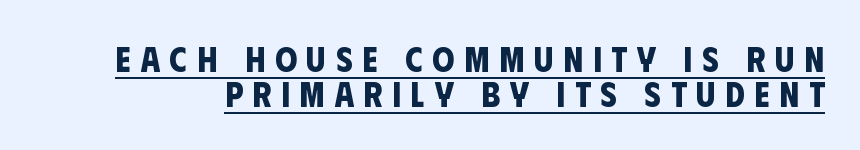
{"serif": "no", "bold": "yes", "weight": "bold", "width": "condensed", "stroke_contrast": "low", "x_height": "large", "monospaced": "no", "underline": "yes", "line_spacing": "tight", "line_spacing_ratio": 1.0, "letter_spacing": "wide", "letter_spacing_em": 0.28, "glyph_px": 35}
